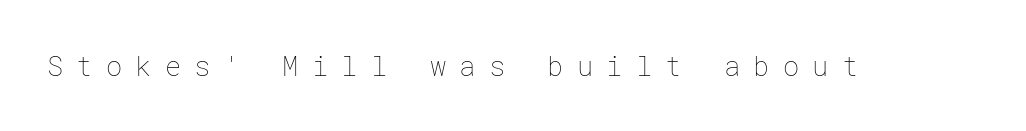
{"italic": "no", "bold": "no", "underline": "no", "letter_spacing": "wide", "letter_spacing_em": 0.49, "glyph_px": 27}
